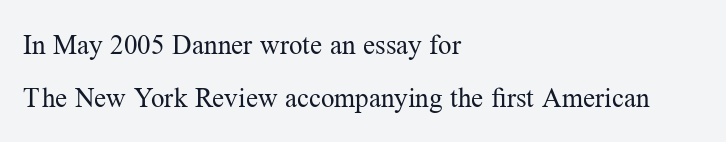
Q: Is the text bold? A: No.
Q: Is the text italic (slanted)? A: No, it is upright.
Q: Is the text underlined? A: No.
Q: How is the paragraph aligned? A: Left-aligned.
Q: Is the spacing between letters normal or unusually wide? A: Normal.
Q: Is the spacing between lines tight, normal or loose? A: Loose.
